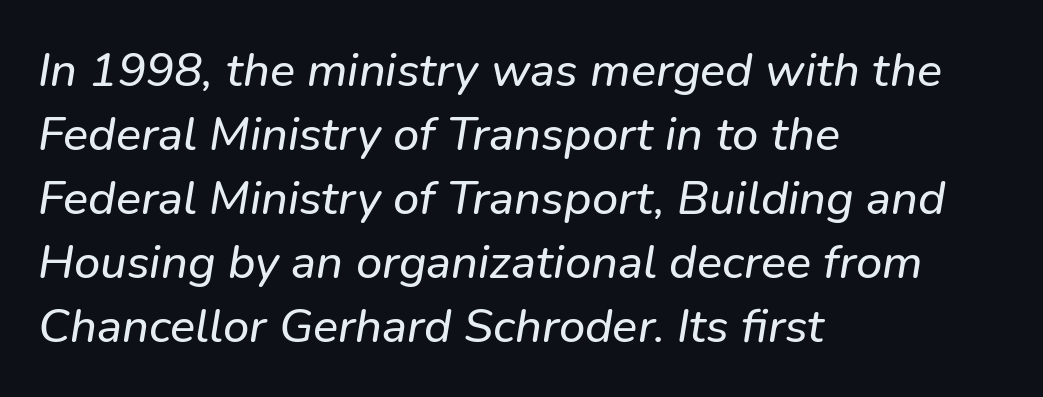
The image shows 47 px text type, italic (leaning right); set left-aligned, normal line spacing (1.36x), normal letter spacing, not underlined; low stroke contrast and a medium x-height.
